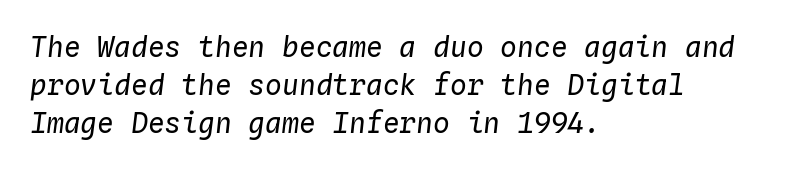
Q: Is the text bold? A: No.
Q: Is the text italic (slanted)? A: Yes, it leans right by about 4 degrees.
Q: Is the text underlined? A: No.
Q: How is the paragraph aligned? A: Left-aligned.
Q: Is the spacing between letters normal or unusually wide? A: Normal.
Q: Is the spacing between lines tight, normal or loose? A: Normal.
Q: Width (condensed, normal, or wide)? A: Normal.
Q: Stroke contrast? A: Low.
Q: x-height? A: Medium.
Q: Monospaced? A: Yes.
